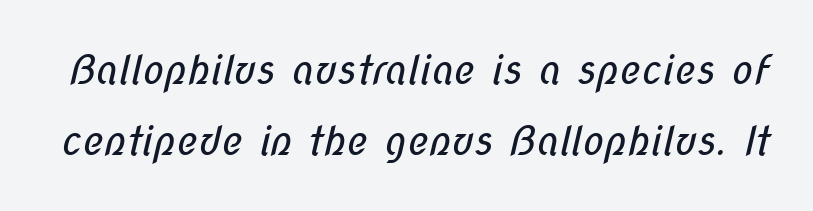
No chunkiness to these letters — they're not bold. The face used here is a sans, in the tradition of grotesques and geometrics. The space beneath each line is pristine and unruled. Tracking here is standard; glyphs follow each other at the usual distance. These lines are rendered in a variable-pitch font.
